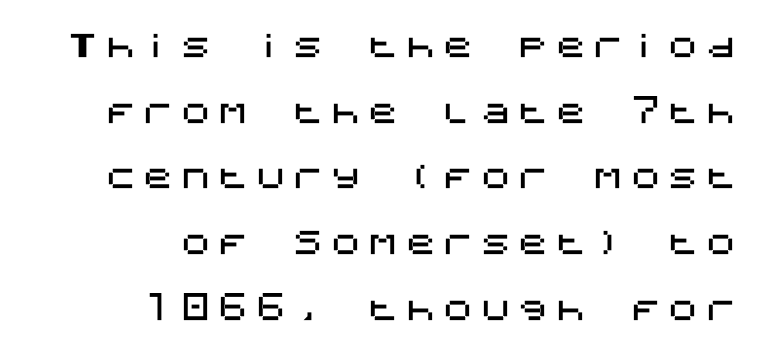
The image shows 31 px sans-serif type, upright; set right-aligned, loose line spacing (2.12x), unusually wide letter spacing (+0.21 em), not underlined; medium stroke contrast and a large x-height.
